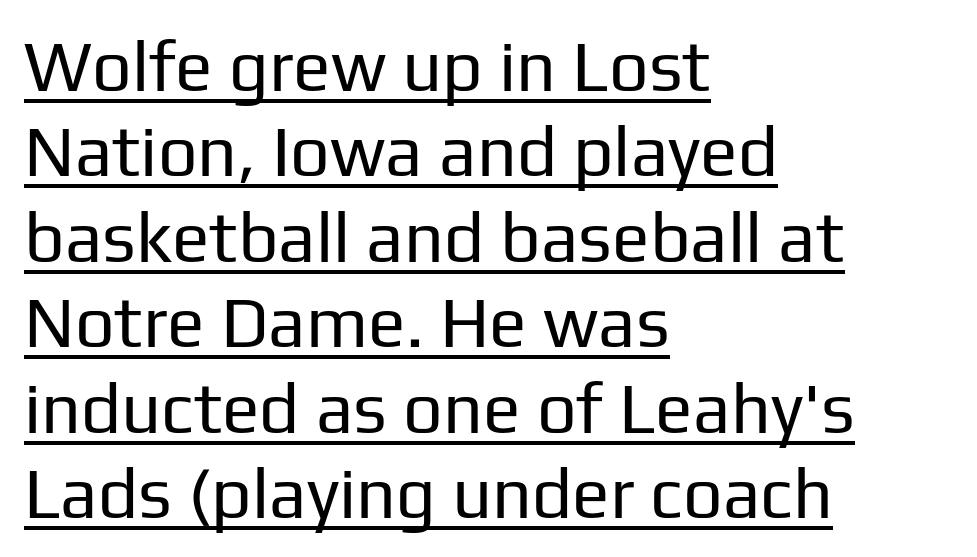
{"serif": "no", "italic": "no", "bold": "no", "weight": "regular", "width": "normal", "stroke_contrast": "low", "x_height": "medium", "monospaced": "no", "underline": "yes", "align": "left", "line_spacing_ratio": 1.22, "letter_spacing": "normal", "letter_spacing_em": 0.0, "glyph_px": 70}
